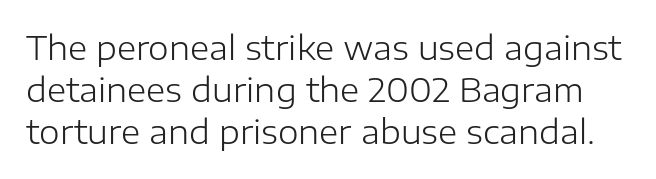
The image shows 33 px light sans-serif type, upright; set normal line spacing (1.28x), normal letter spacing, not underlined; low stroke contrast and a medium x-height.
